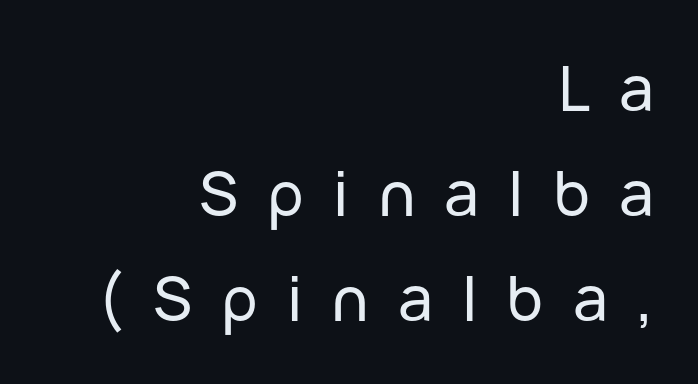
Beneath every word, the page is bare. The type family on display is of the sans-serif kind. The gaps between neighbouring characters are conspicuously large. This is the regular roman posture of the typeface.
